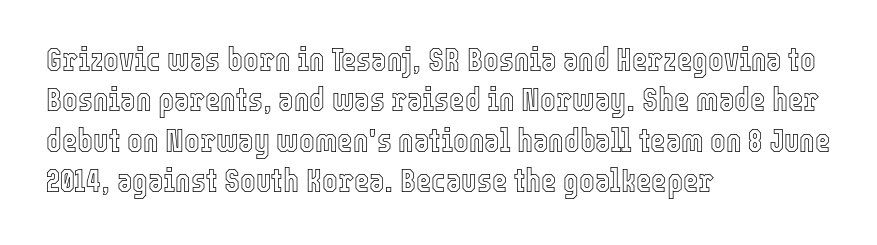
Varying glyph widths throughout — classic text-font behaviour. Any mark beneath the type? The region is blank. There is no visible air inserted between adjacent glyphs. Typeset ragged right — the left edge is the straight one.
